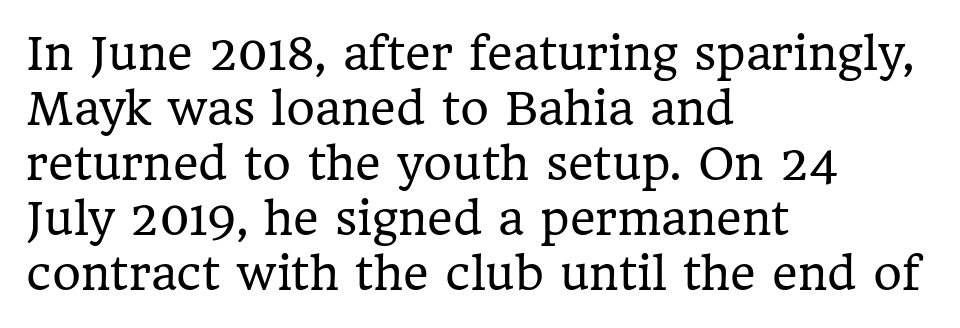
Q: Is the text bold? A: No.
Q: Is the text italic (slanted)? A: No, it is upright.
Q: Is the typeface a serif or a sans-serif typeface? A: Serif.
Q: Is the text underlined? A: No.
Q: How is the paragraph aligned? A: Left-aligned.
Q: Is the spacing between letters normal or unusually wide? A: Normal.
Q: Is the spacing between lines tight, normal or loose? A: Normal.
Q: Width (condensed, normal, or wide)? A: Normal.
Q: Stroke contrast? A: Low.
Q: x-height? A: Medium.
Q: Monospaced? A: No.
